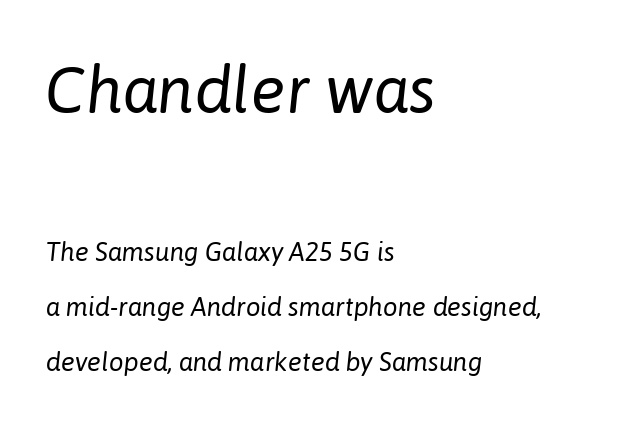
The image shows 65 px regular-weight type, italic (leaning right); set left-aligned, loose line spacing (2.1x), normal letter spacing, not underlined; the first (top) block is 2.5x larger; low stroke contrast and a medium x-height.
